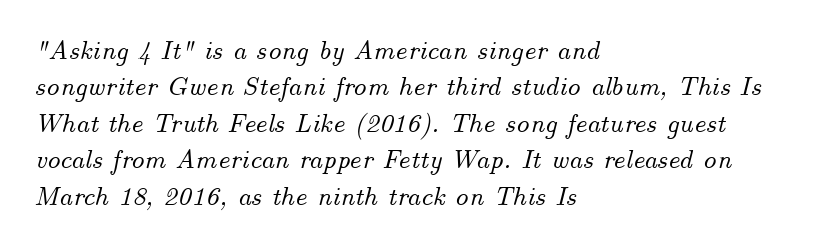
{"italic": "yes", "lean": "right", "slant_degrees": 14, "underline": "no", "align": "left", "line_spacing": "normal", "line_spacing_ratio": 1.35, "letter_spacing": "normal", "letter_spacing_em": 0.0, "glyph_px": 27}
